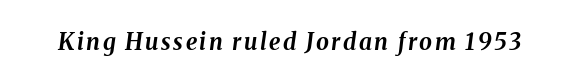
The image shows 23 px bold type, italic (leaning right); set not underlined.
